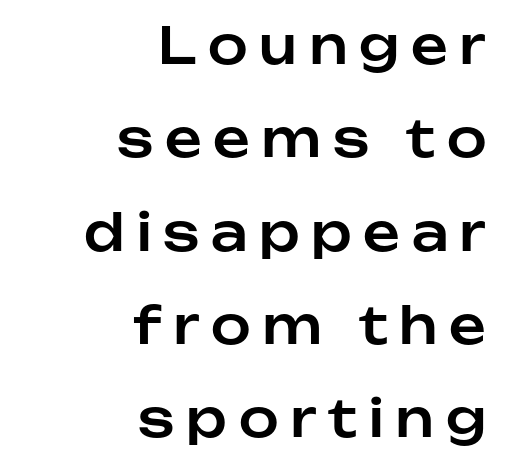
The image shows 51 px sans-serif type, upright; set right-aligned, line spacing 1.83x, unusually wide letter spacing (+0.23 em), not underlined; low stroke contrast and a medium x-height.
